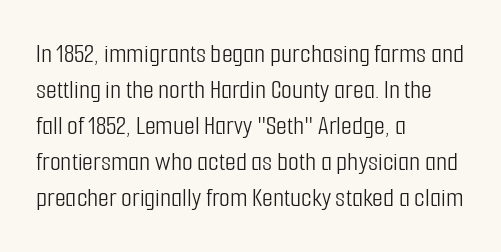
Q: Is the text bold? A: No.
Q: Is the text italic (slanted)? A: No, it is upright.
Q: Is the typeface a serif or a sans-serif typeface? A: Sans-serif.
Q: Is the text underlined? A: No.
Q: How is the paragraph aligned? A: Left-aligned.
Q: Is the spacing between letters normal or unusually wide? A: Normal.
Q: Is the spacing between lines tight, normal or loose? A: Normal.
Q: Width (condensed, normal, or wide)? A: Condensed.
Q: Stroke contrast? A: Low.
Q: x-height? A: Medium.
Q: Monospaced? A: No.
